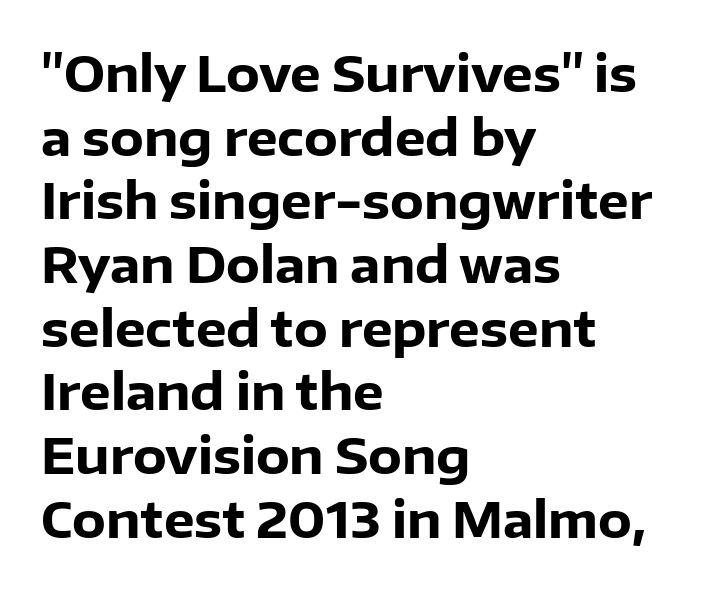
Rows of type keep a routine distance in the vertical direction. You could not count columns in this text — the font is proportionally spaced. You can tell it's not italic because the verticals are truly vertical. Underline: absent.
